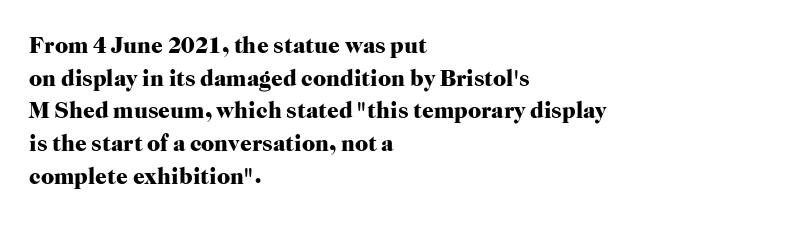
{"italic": "no", "bold": "yes", "underline": "no", "align": "left", "line_spacing": "normal", "line_spacing_ratio": 1.42, "letter_spacing": "normal", "letter_spacing_em": 0.0, "glyph_px": 23}
